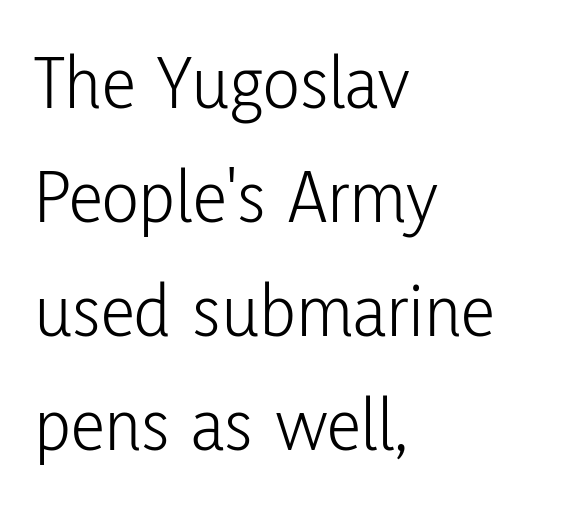
The face used here is proportionally spaced, like ordinary book or web type. When letters stand straight like this, we call the style roman or upright. Compared with a centered layout, this one pins lines to the left instead. Reading down the column, the eye jumps a familiar distance to each next line.
